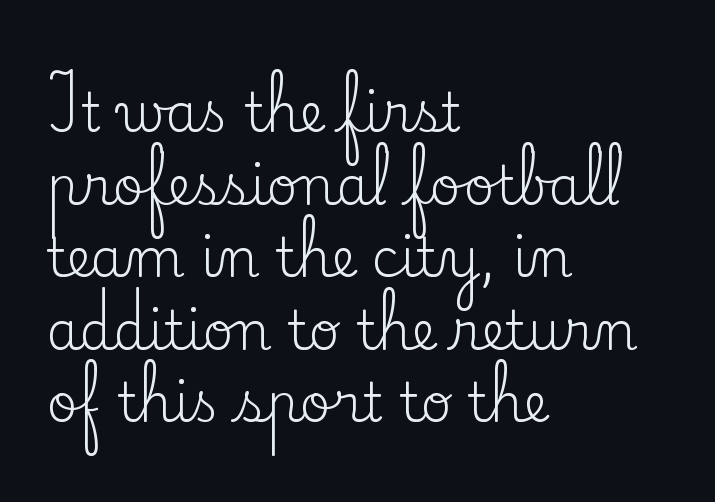
{"italic": "no", "bold": "no", "weight": "regular", "width": "normal", "stroke_contrast": "low", "x_height": "small", "monospaced": "no", "underline": "no", "align": "left", "line_spacing": "normal", "line_spacing_ratio": 1.37, "letter_spacing": "normal", "letter_spacing_em": 0.0, "glyph_px": 53}
